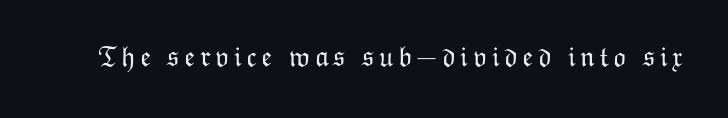
{"italic": "no", "bold": "no", "weight": "light", "width": "normal", "stroke_contrast": "low", "x_height": "medium", "monospaced": "no", "underline": "no", "glyph_px": 28}
